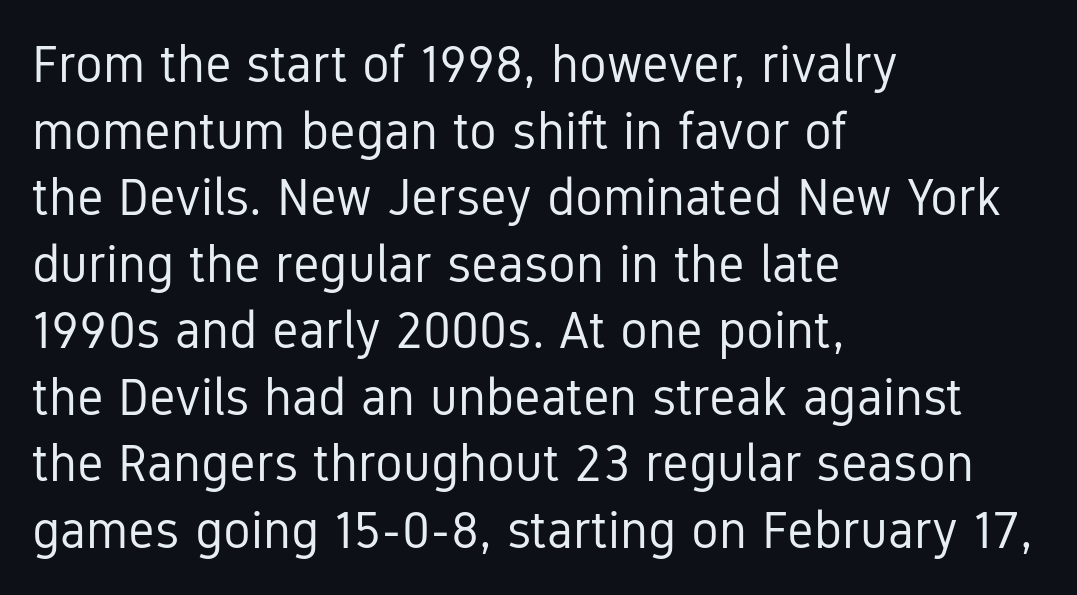
Q: Is the text bold? A: No.
Q: Is the text italic (slanted)? A: No, it is upright.
Q: Is the typeface a serif or a sans-serif typeface? A: Sans-serif.
Q: Is the text underlined? A: No.
Q: How is the paragraph aligned? A: Left-aligned.
Q: Is the spacing between letters normal or unusually wide? A: Normal.
Q: Is the spacing between lines tight, normal or loose? A: Normal.
Q: Width (condensed, normal, or wide)? A: Condensed.
Q: Stroke contrast? A: Low.
Q: x-height? A: Medium.
Q: Monospaced? A: No.
